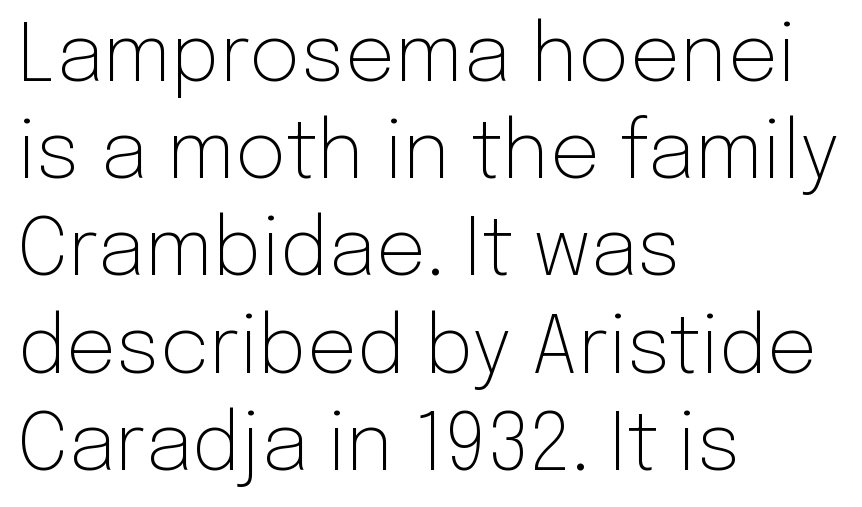
The image shows 79 px light sans-serif type, upright; set left-aligned, line spacing 1.23x, normal letter spacing, not underlined; low stroke contrast and a medium x-height.
